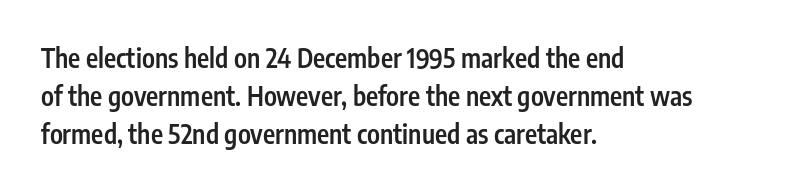
{"italic": "no", "bold": "semi", "underline": "no", "align": "left", "line_spacing": "normal", "line_spacing_ratio": 1.46, "letter_spacing": "normal", "letter_spacing_em": 0.0, "glyph_px": 26}
